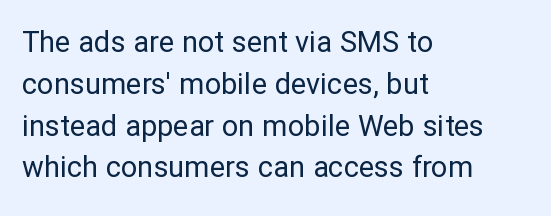
The image shows 29 px regular-weight sans-serif type, upright; set left-aligned, normal line spacing (1.44x), normal letter spacing, not underlined; low stroke contrast and a medium x-height.
